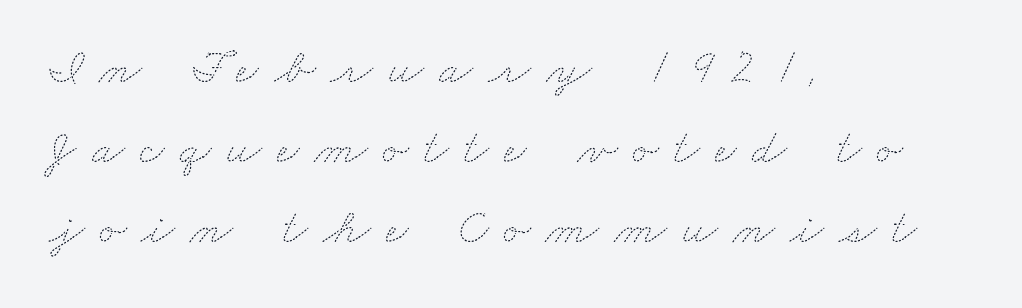
The image shows 49 px thin, wide type; set left-aligned, normal line spacing (1.63x), unusually wide letter spacing (+0.31 em), not underlined; medium stroke contrast and a small x-height.
